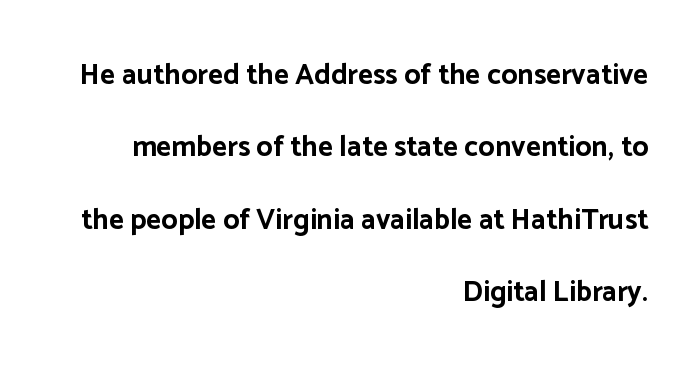
Do the characters align in a grid? No, the font is proportional. Notice how thick the strokes are: this is what a full bold looks like. If you drew a line through each stem, it would be perfectly vertical. The space between consecutive lines is lavish.
